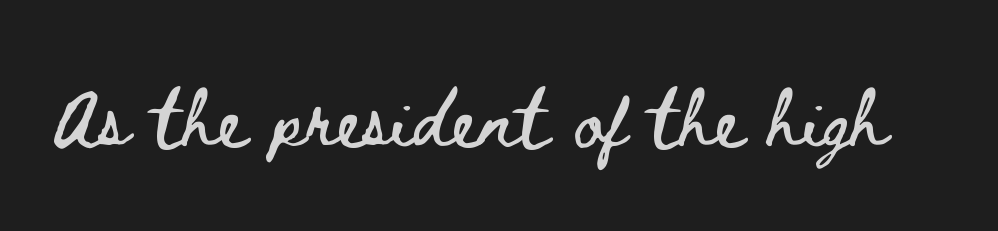
The image shows 57 px wide type; set normal letter spacing, not underlined; low stroke contrast and a small x-height.
